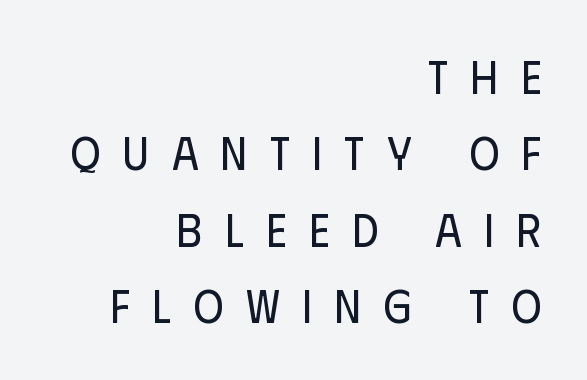
Q: Is the text bold? A: No.
Q: Is the text italic (slanted)? A: No, it is upright.
Q: Is the typeface a serif or a sans-serif typeface? A: Sans-serif.
Q: Is the text underlined? A: No.
Q: How is the paragraph aligned? A: Right-aligned.
Q: Is the spacing between letters normal or unusually wide? A: Unusually wide.
Q: Is the spacing between lines tight, normal or loose? A: Normal.
Q: Width (condensed, normal, or wide)? A: Condensed.
Q: Stroke contrast? A: Low.
Q: x-height? A: Large.
Q: Monospaced? A: No.
